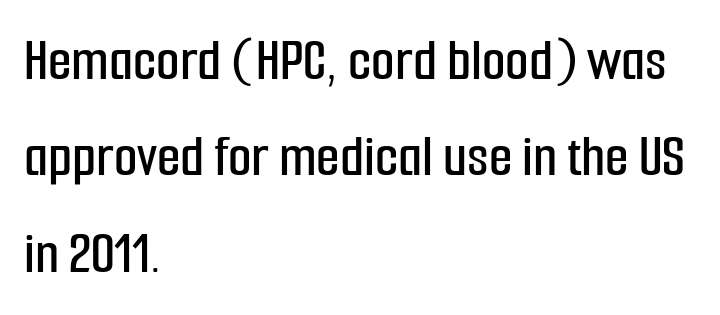
Q: Is the text italic (slanted)? A: No, it is upright.
Q: Is the typeface a serif or a sans-serif typeface? A: Sans-serif.
Q: Is the text underlined? A: No.
Q: How is the paragraph aligned? A: Left-aligned.
Q: Is the spacing between letters normal or unusually wide? A: Normal.
Q: Is the spacing between lines tight, normal or loose? A: Normal.
Q: Width (condensed, normal, or wide)? A: Condensed.
Q: Stroke contrast? A: Low.
Q: x-height? A: Medium.
Q: Monospaced? A: No.
